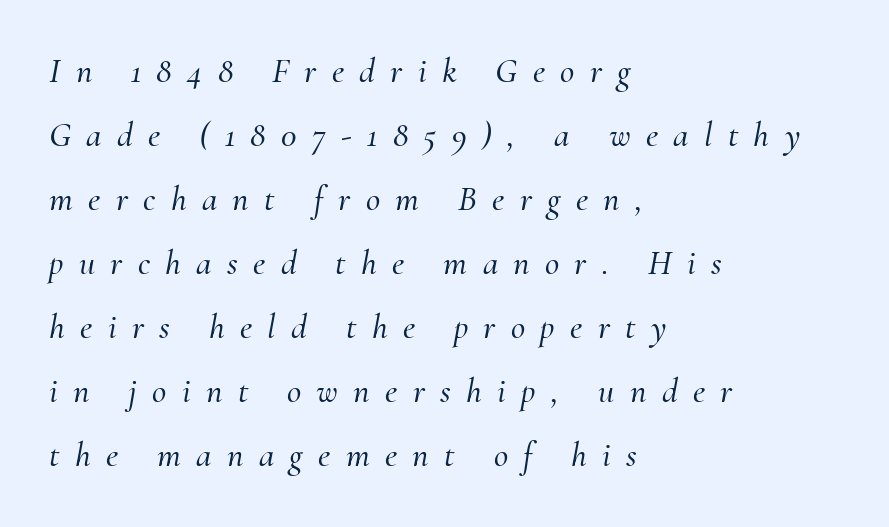
{"serif": "yes", "italic": "yes", "lean": "right", "slant_degrees": 10, "width": "normal", "stroke_contrast": "medium", "x_height": "small", "monospaced": "no", "underline": "no", "align": "left", "line_spacing_ratio": 1.83, "letter_spacing": "wide", "letter_spacing_em": 0.44, "glyph_px": 35}
